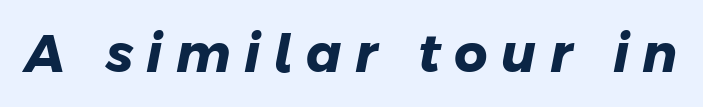
The image shows 52 px heavy sans-serif type; set unusually wide letter spacing (+0.26 em), not underlined; low stroke contrast and a medium x-height.
